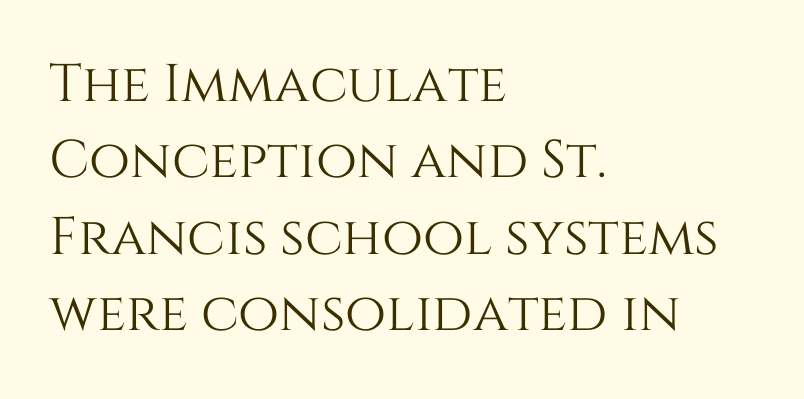
{"italic": "no", "width": "normal", "stroke_contrast": "medium", "x_height": "large", "monospaced": "no", "underline": "no", "align": "left", "line_spacing": "normal", "line_spacing_ratio": 1.44, "letter_spacing": "normal", "letter_spacing_em": 0.0, "glyph_px": 53}
